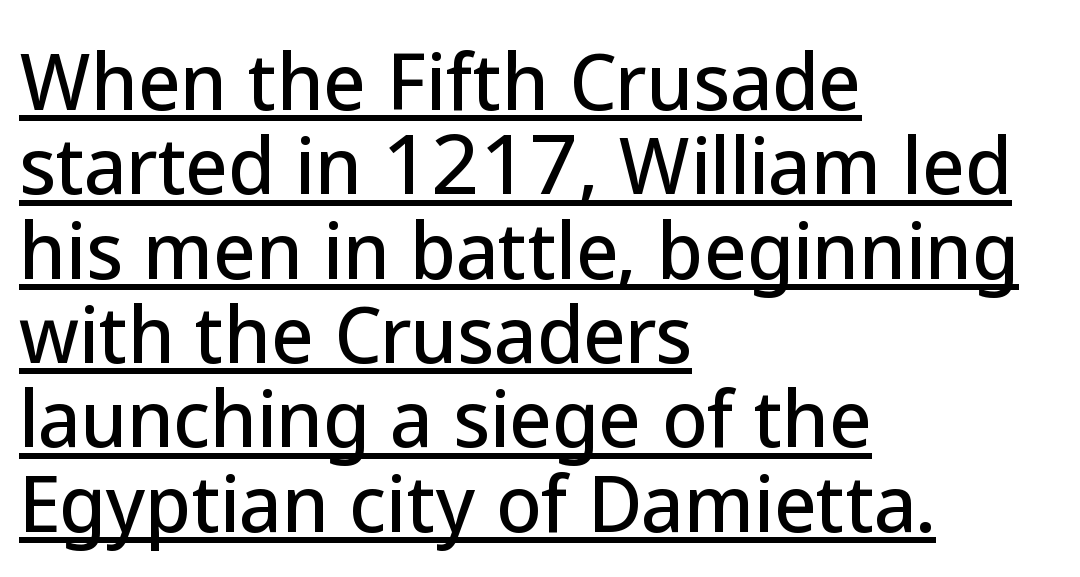
A baseline rule has been typeset under these characters. I'd call this a sans setting — the letters go barefoot. The paragraph shown leans on its left margin. The axis of the letterforms is exactly vertical. The rendering uses a small line-height, squeezing the rows. Looks like regular typesetting: each glyph gets only the width it needs.
